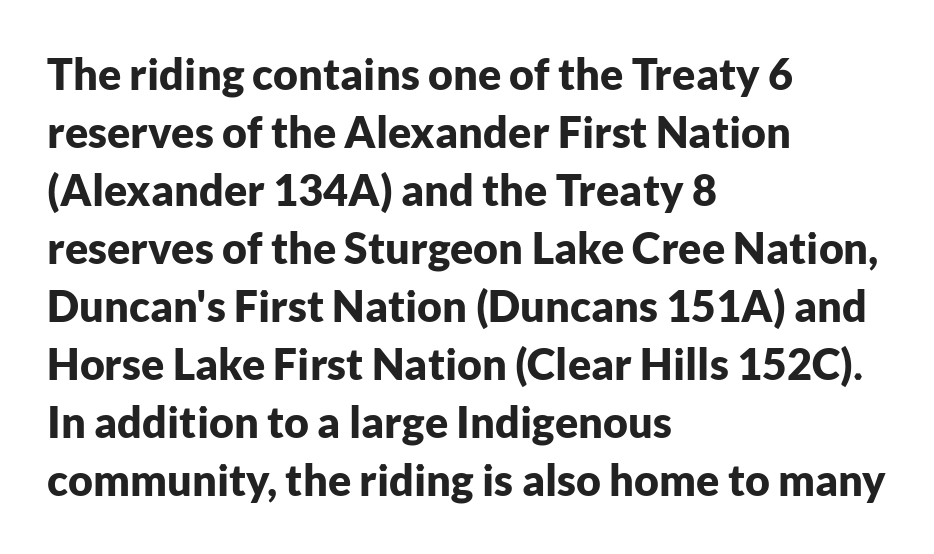
The image shows 43 px bold sans-serif type, upright; set left-aligned, normal line spacing (1.35x), normal letter spacing, not underlined; low stroke contrast and a medium x-height.
